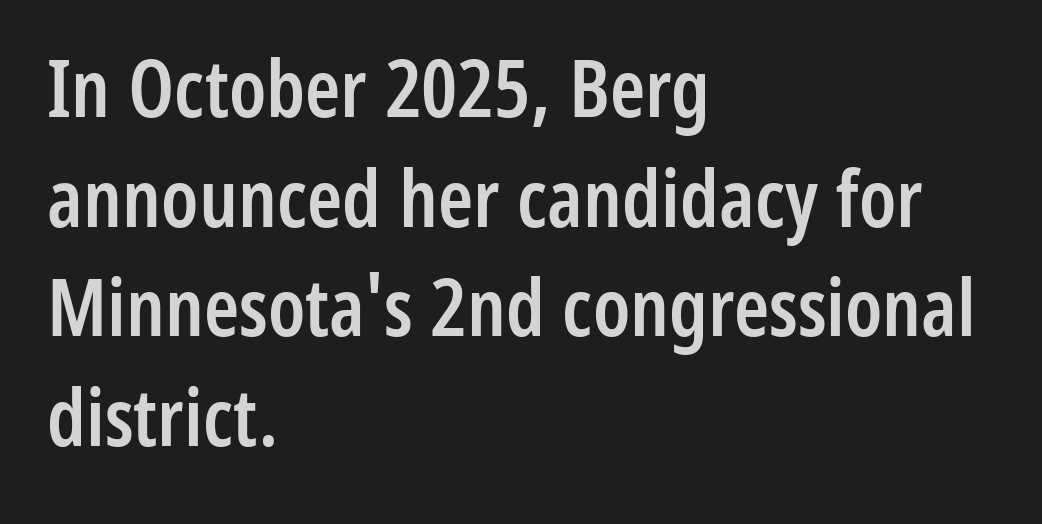
{"serif": "no", "italic": "no", "bold": "semi", "weight": "semibold", "width": "condensed", "stroke_contrast": "low", "x_height": "medium", "monospaced": "no", "underline": "no", "align": "left", "line_spacing": "normal", "line_spacing_ratio": 1.37, "letter_spacing": "normal", "letter_spacing_em": 0.0, "glyph_px": 80}
